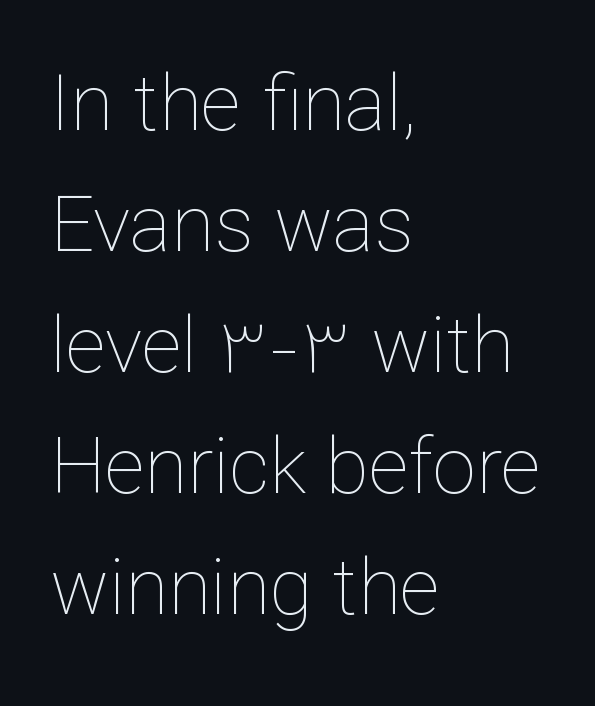
The image shows 78 px thin type, upright; set left-aligned, normal line spacing (1.55x), normal letter spacing, not underlined; low stroke contrast and a medium x-height.
